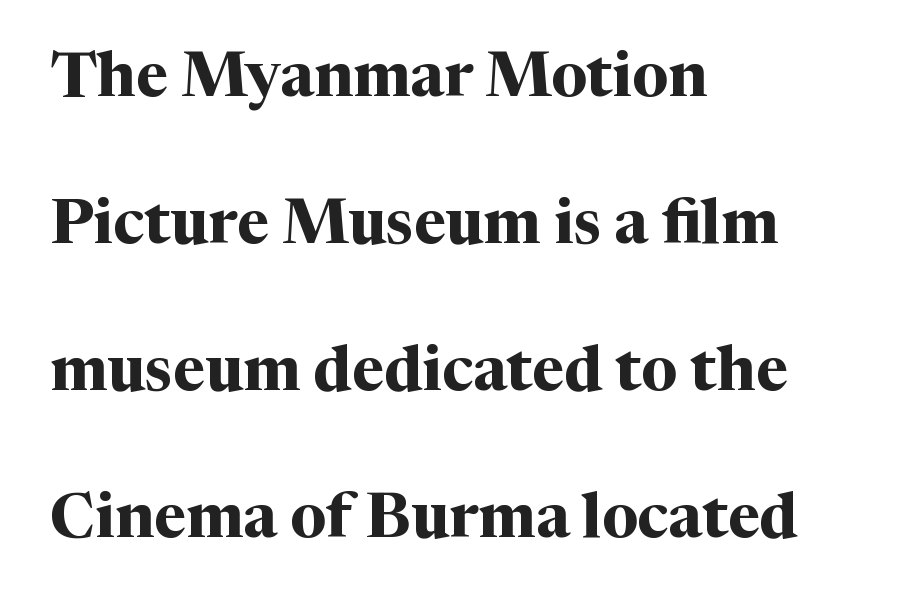
{"serif": "yes", "italic": "no", "bold": "yes", "weight": "bold", "width": "normal", "stroke_contrast": "medium", "x_height": "medium", "monospaced": "no", "underline": "no", "align": "left", "line_spacing": "loose", "line_spacing_ratio": 2.37, "letter_spacing": "normal", "letter_spacing_em": 0.0, "glyph_px": 62}
